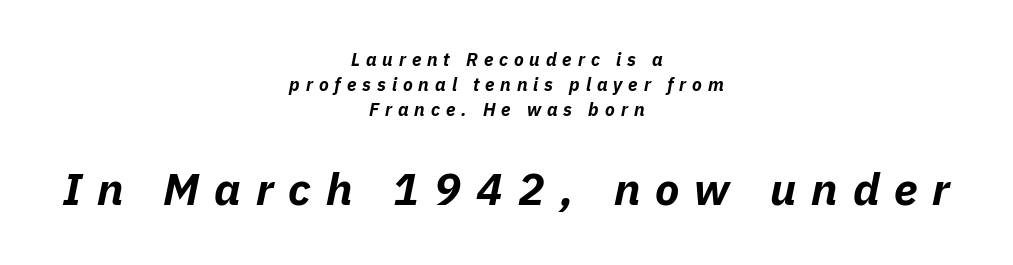
Q: Is the text bold? A: Yes.
Q: Is the text italic (slanted)? A: Yes, it leans right by about 11 degrees.
Q: Is the text underlined? A: No.
Q: How is the paragraph aligned? A: Centered.
Q: Is the spacing between letters normal or unusually wide? A: Unusually wide.
Q: Is the spacing between lines tight, normal or loose? A: Normal.
Q: Which block of text is set in a larger size, the first (top) or the second (bottom)? A: The second (bottom) one.
Q: Width (condensed, normal, or wide)? A: Normal.
Q: Stroke contrast? A: Low.
Q: x-height? A: Medium.
Q: Monospaced? A: No.
